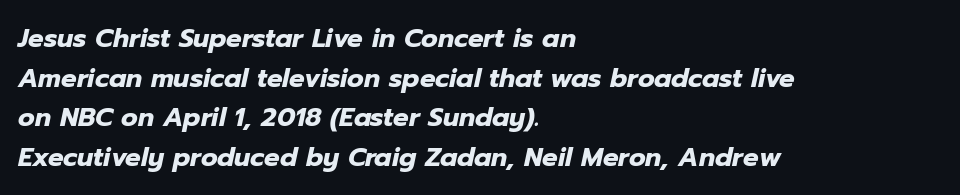
Q: Is the text bold? A: Yes.
Q: Is the text italic (slanted)? A: Yes, it leans right by about 12 degrees.
Q: Is the text underlined? A: No.
Q: How is the paragraph aligned? A: Left-aligned.
Q: Is the spacing between letters normal or unusually wide? A: Normal.
Q: Is the spacing between lines tight, normal or loose? A: Normal.
